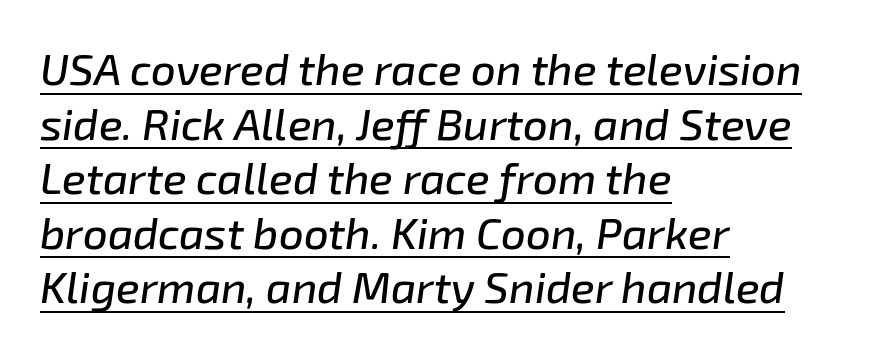
Q: Is the text italic (slanted)? A: Yes, it leans right by about 8 degrees.
Q: Is the text underlined? A: Yes.
Q: How is the paragraph aligned? A: Left-aligned.
Q: Is the spacing between letters normal or unusually wide? A: Normal.
Q: Width (condensed, normal, or wide)? A: Normal.
Q: Stroke contrast? A: Low.
Q: x-height? A: Medium.
Q: Monospaced? A: No.
